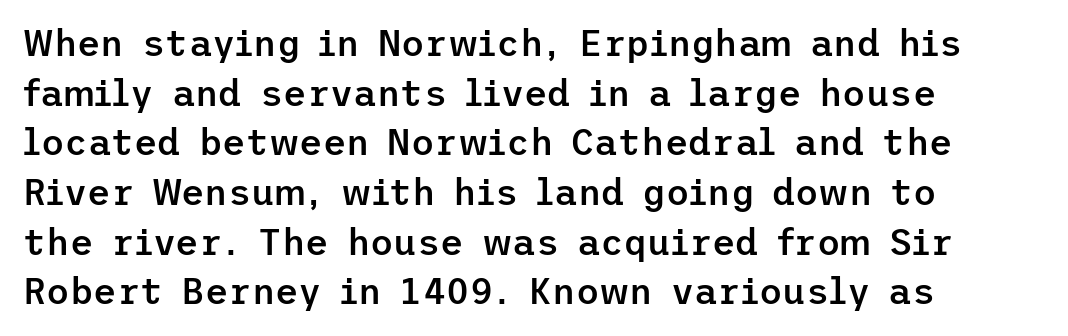
Leftover space on each line is placed entirely after the last word. The passage shown stacks its lines at a standard gap. Students, this is semibold: more ink than regular, less than bold. Nope, not italic — everything's standing straight. These lines are composed in type without serifs.
